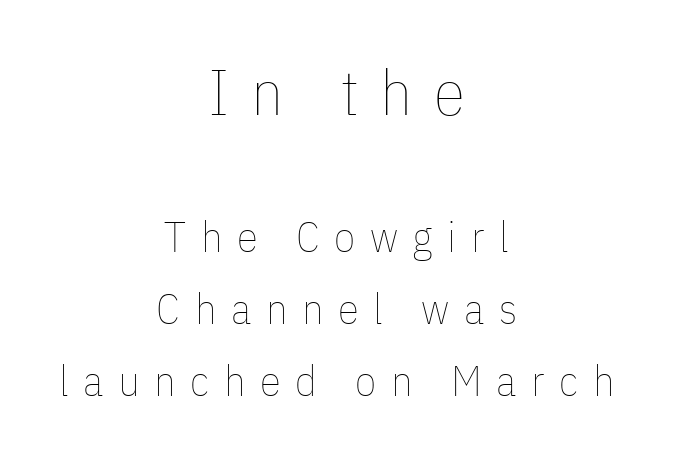
In CSS terms this would be text-align: center. The string is rendered with underlining switched off. Nothing heavy about these letters — not bold at all. Baseline-to-baseline distance is the conventional proportion of letter height. The passage shown is typed in a proportional face where columns would drift.
